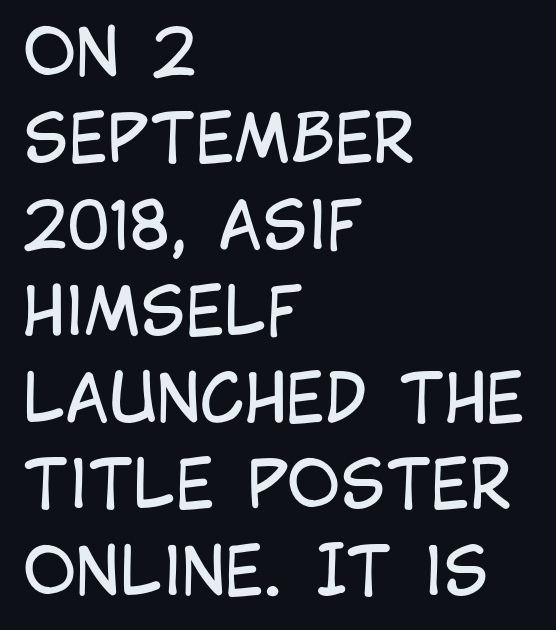
Q: Is the text bold? A: No.
Q: Is the text italic (slanted)? A: No, it is upright.
Q: Is the typeface a serif or a sans-serif typeface? A: Sans-serif.
Q: Is the text underlined? A: No.
Q: How is the paragraph aligned? A: Left-aligned.
Q: Is the spacing between letters normal or unusually wide? A: Normal.
Q: Is the spacing between lines tight, normal or loose? A: Normal.
Q: Width (condensed, normal, or wide)? A: Condensed.
Q: Stroke contrast? A: Low.
Q: x-height? A: Large.
Q: Monospaced? A: No.
